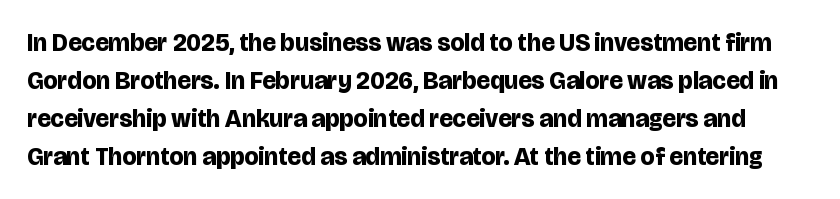
{"italic": "no", "bold": "yes", "underline": "no", "line_spacing": "normal", "line_spacing_ratio": 1.52, "letter_spacing": "normal", "letter_spacing_em": 0.0, "glyph_px": 25}
